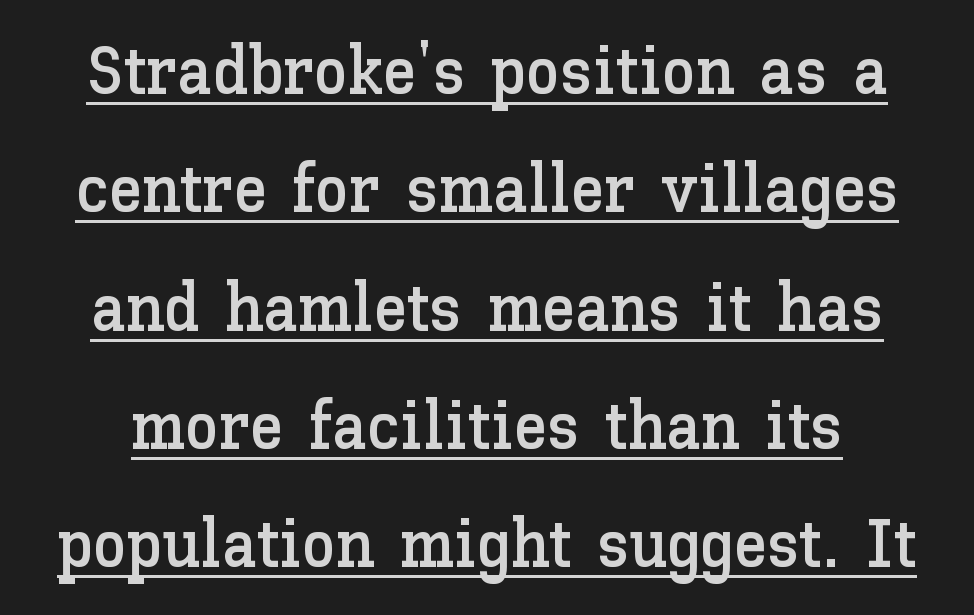
Q: Is the text italic (slanted)? A: No, it is upright.
Q: Is the text underlined? A: Yes.
Q: Is the spacing between letters normal or unusually wide? A: Normal.
Q: Width (condensed, normal, or wide)? A: Normal.
Q: Stroke contrast? A: Low.
Q: x-height? A: Medium.
Q: Monospaced? A: No.
